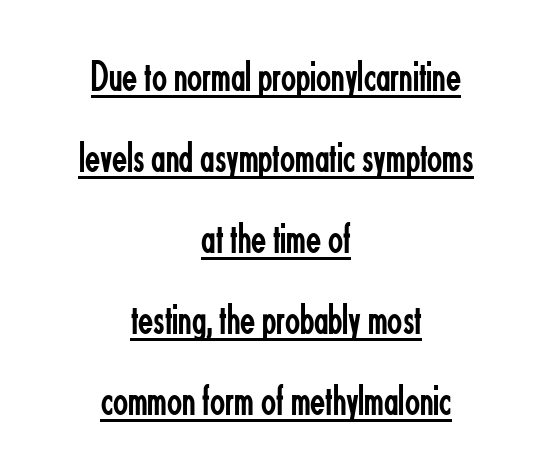
Nothing sits at the stroke ends, so this counts as sans-serif. Observe the ordinary spacing: letters are neighbours, not strangers. This reads as an unemphasized weight, regular at the heaviest. The passage shown is typed in a proportional face where columns would drift. Caption: multi-line text, centered on the measure. This is roman type, the default non-slanted kind.
